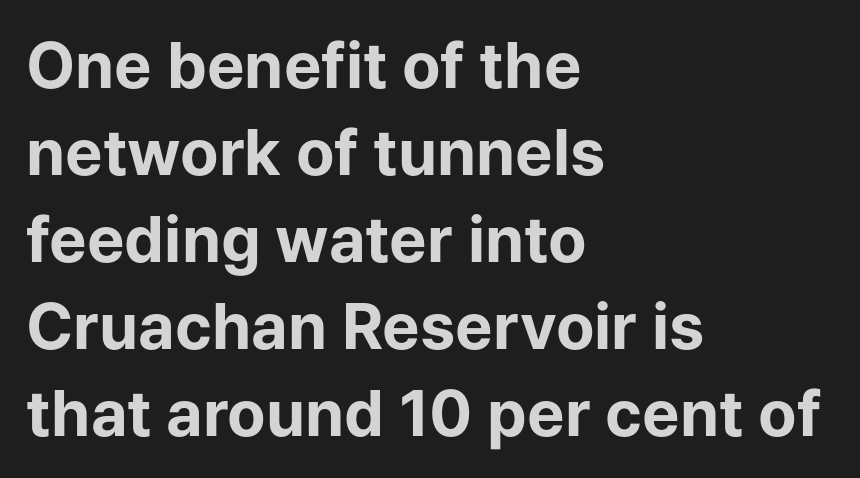
Q: Is the text bold? A: Yes.
Q: Is the text italic (slanted)? A: No, it is upright.
Q: Is the typeface a serif or a sans-serif typeface? A: Sans-serif.
Q: Is the text underlined? A: No.
Q: How is the paragraph aligned? A: Left-aligned.
Q: Is the spacing between letters normal or unusually wide? A: Normal.
Q: Is the spacing between lines tight, normal or loose? A: Normal.
Q: Width (condensed, normal, or wide)? A: Normal.
Q: Stroke contrast? A: Low.
Q: x-height? A: Medium.
Q: Monospaced? A: No.
